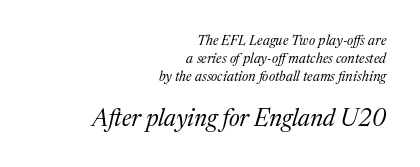
The second block has been scaled up relative to the first. How are the letters spaced? Ordinarily, with no added tracking. Reading down the block, your eye finds every line finishing at a fixed right position. Horizontal bands of white between lines are of average thickness. Caption: face not bold, strokes unweighted.
